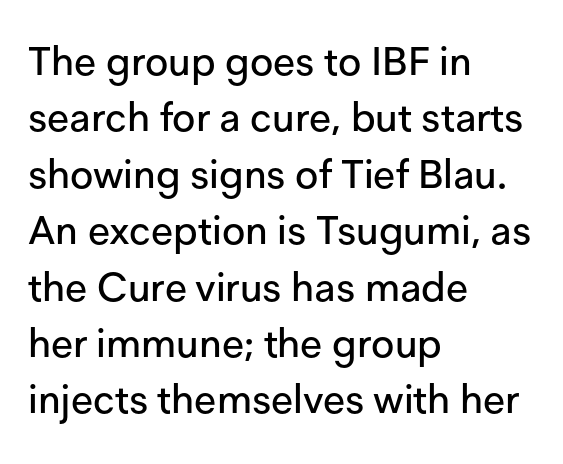
{"serif": "no", "italic": "no", "width": "normal", "stroke_contrast": "low", "x_height": "medium", "monospaced": "no", "underline": "no", "align": "left", "line_spacing": "normal", "line_spacing_ratio": 1.41, "letter_spacing": "normal", "letter_spacing_em": 0.0, "glyph_px": 40}
